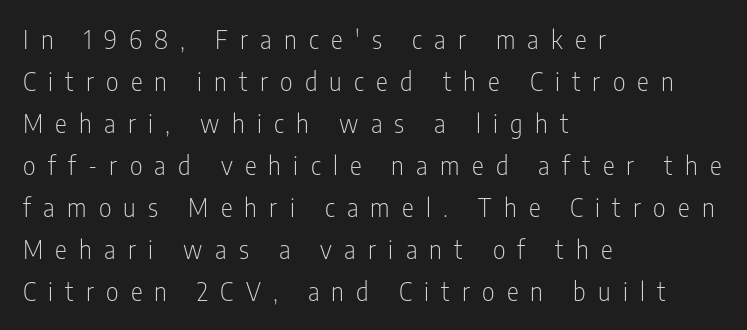
{"italic": "no", "bold": "no", "underline": "no", "align": "left", "line_spacing": "normal", "line_spacing_ratio": 1.68, "letter_spacing": "wide", "letter_spacing_em": 0.49, "glyph_px": 25}
